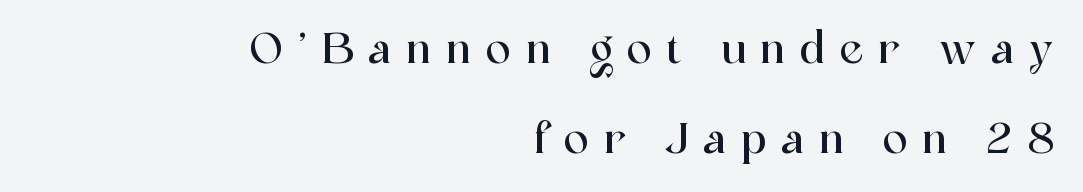
Q: Is the text italic (slanted)? A: No, it is upright.
Q: Is the typeface a serif or a sans-serif typeface? A: Serif.
Q: Is the text underlined? A: No.
Q: How is the paragraph aligned? A: Right-aligned.
Q: Is the spacing between letters normal or unusually wide? A: Unusually wide.
Q: Is the spacing between lines tight, normal or loose? A: Loose.
Q: Width (condensed, normal, or wide)? A: Normal.
Q: x-height? A: Medium.
Q: Monospaced? A: No.
